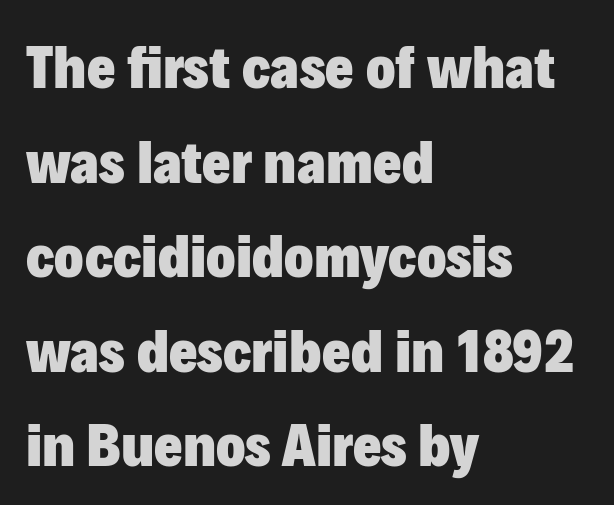
The letters advance in unequal steps, a hallmark of proportional type. The letterforms sit shoulder to shoulder at normal distance. Heavy, bold letterforms. In terms of posture, this sample is upright.
